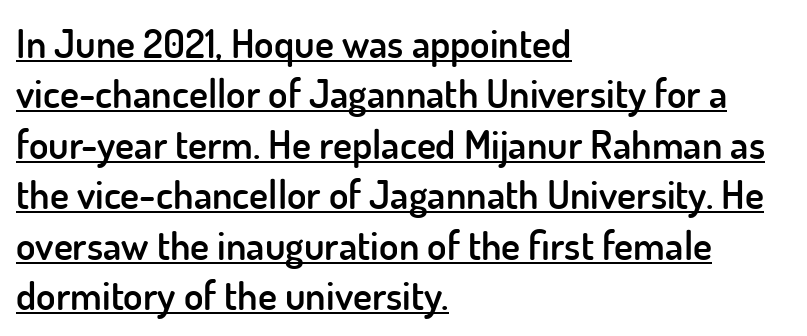
The image shows 40 px semibold sans-serif type, upright; set left-aligned, normal line spacing (1.26x), normal letter spacing, underlined; low stroke contrast and a small x-height.
